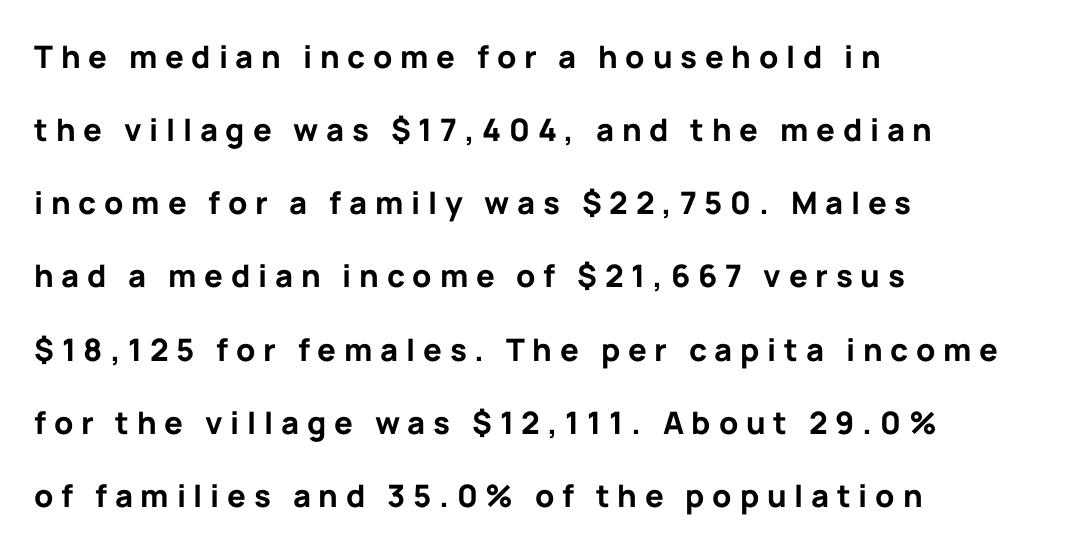
{"serif": "no", "italic": "no", "bold": "yes", "weight": "bold", "width": "normal", "stroke_contrast": "low", "x_height": "medium", "monospaced": "no", "underline": "no", "align": "left", "line_spacing": "loose", "line_spacing_ratio": 2.36, "letter_spacing": "wide", "letter_spacing_em": 0.25, "glyph_px": 31}
